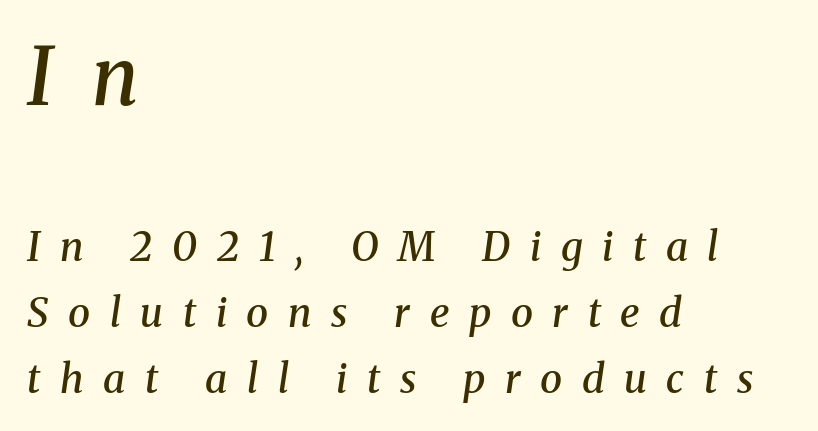
This is serif lettering, the kind often seen in printed books. This rendering uses left alignment, leaving the right contour irregular. These lines sit exactly where default settings would place them. Think of a printed novel: that variable character pitch is what you see here.
